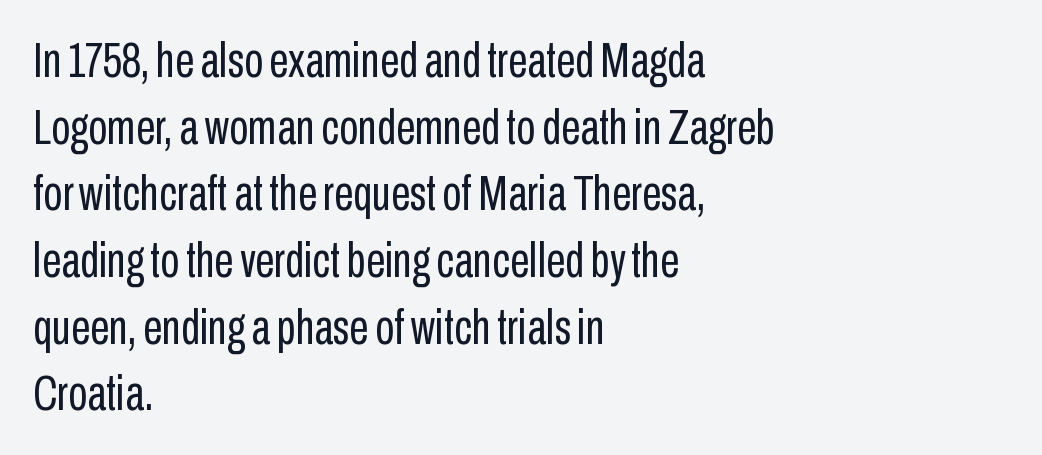
The image shows 49 px regular-weight, condensed sans-serif type, upright; set left-aligned, normal line spacing (1.36x), normal letter spacing, not underlined; low stroke contrast and a medium x-height.
